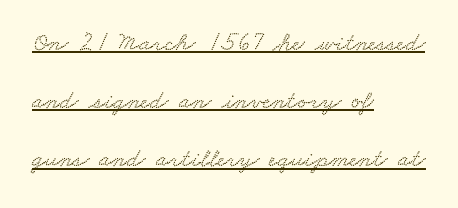
The image shows 26 px text type; set left-aligned, loose line spacing (2.24x), normal letter spacing, underlined.
